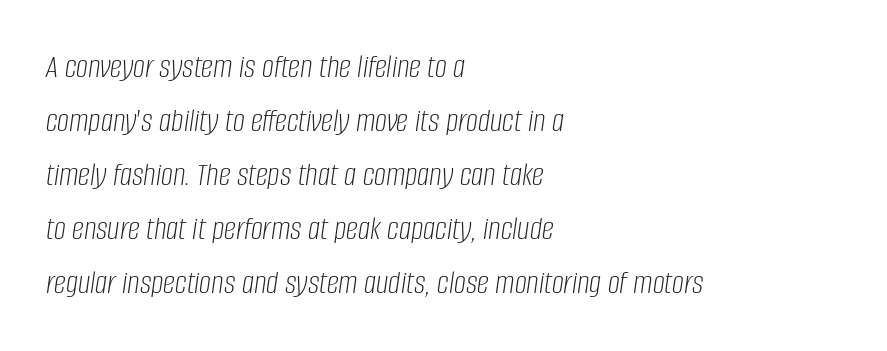
{"italic": "yes", "lean": "right", "slant_degrees": 8, "bold": "no", "weight": "light", "width": "condensed", "stroke_contrast": "low", "x_height": "large", "monospaced": "no", "underline": "no", "align": "left", "line_spacing": "normal", "line_spacing_ratio": 1.59, "letter_spacing": "normal", "letter_spacing_em": 0.0, "glyph_px": 34}
